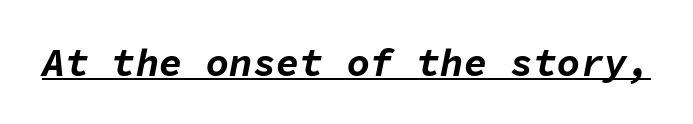
{"italic": "yes", "lean": "right", "slant_degrees": 11, "bold": "yes", "weight": "bold", "width": "normal", "stroke_contrast": "low", "x_height": "medium", "monospaced": "yes", "underline": "yes", "letter_spacing": "normal", "letter_spacing_em": 0.0, "glyph_px": 39}
